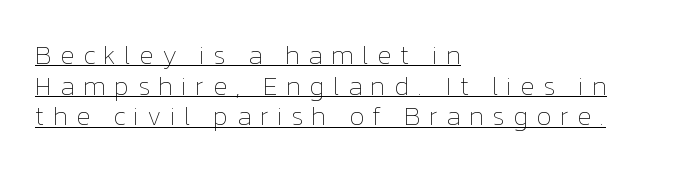
Q: Is the text bold? A: No.
Q: Is the text italic (slanted)? A: No, it is upright.
Q: Is the text underlined? A: Yes.
Q: How is the paragraph aligned? A: Left-aligned.
Q: Is the spacing between letters normal or unusually wide? A: Unusually wide.
